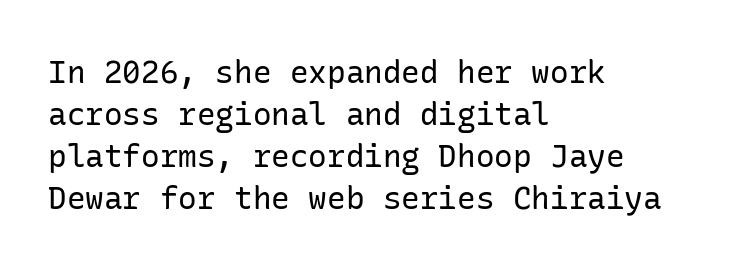
Q: Is the text bold? A: No.
Q: Is the text italic (slanted)? A: No, it is upright.
Q: Is the typeface a serif or a sans-serif typeface? A: Sans-serif.
Q: Is the text underlined? A: No.
Q: How is the paragraph aligned? A: Left-aligned.
Q: Is the spacing between letters normal or unusually wide? A: Normal.
Q: Is the spacing between lines tight, normal or loose? A: Normal.
Q: Width (condensed, normal, or wide)? A: Normal.
Q: Stroke contrast? A: Low.
Q: x-height? A: Medium.
